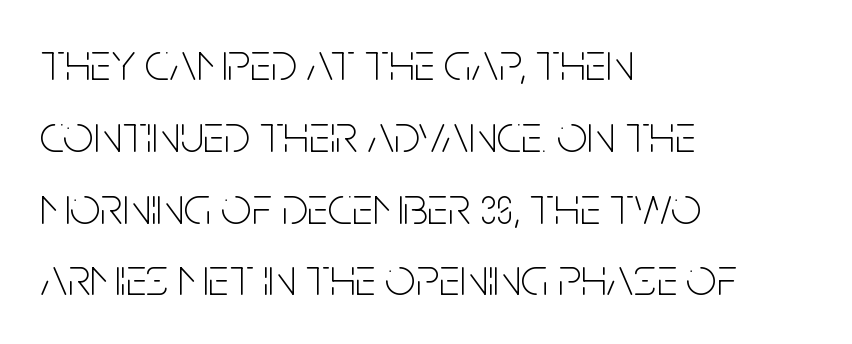
Q: Is the text bold? A: No.
Q: Is the text italic (slanted)? A: No, it is upright.
Q: Is the typeface a serif or a sans-serif typeface? A: Sans-serif.
Q: Is the text underlined? A: No.
Q: How is the paragraph aligned? A: Left-aligned.
Q: Is the spacing between letters normal or unusually wide? A: Normal.
Q: Is the spacing between lines tight, normal or loose? A: Normal.
Q: Width (condensed, normal, or wide)? A: Condensed.
Q: Stroke contrast? A: Low.
Q: x-height? A: Large.
Q: Monospaced? A: No.
